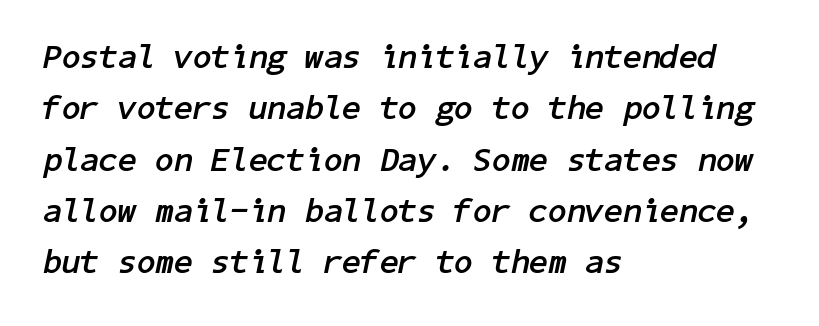
The image shows 34 px semibold type, italic (leaning right); set left-aligned, normal line spacing (1.51x), normal letter spacing, not underlined; low stroke contrast and a medium x-height.
